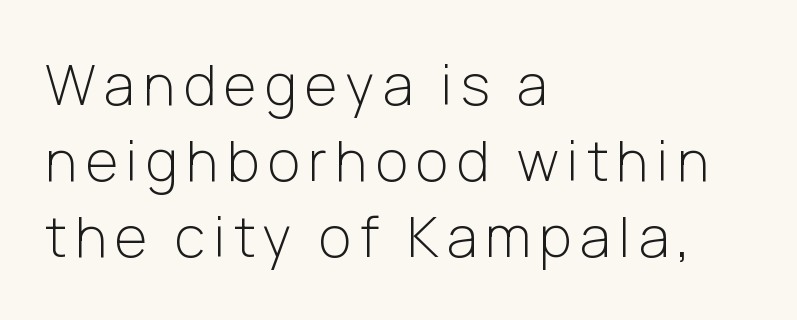
{"serif": "no", "italic": "no", "bold": "no", "weight": "light", "width": "normal", "stroke_contrast": "low", "x_height": "medium", "monospaced": "no", "underline": "no", "align": "left", "line_spacing": "normal", "line_spacing_ratio": 1.36, "glyph_px": 56}
